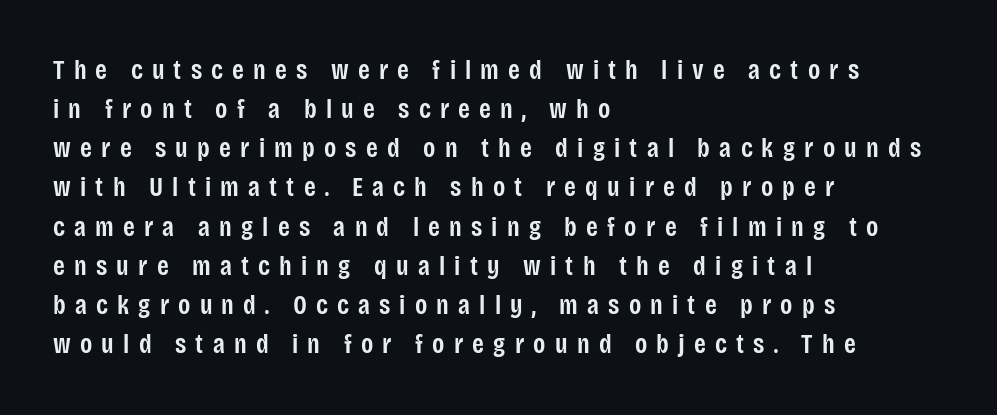
Reading down the block, your eye returns to a fixed left position each line. The letters stand straight up with perfectly vertical stems. Check the space under the baseline: it is left empty. Someone cranked the tracking dial way up on this one. Students, observe: this is what conventionally led text looks like. Summary of weight: moderately heavy, a semibold.
